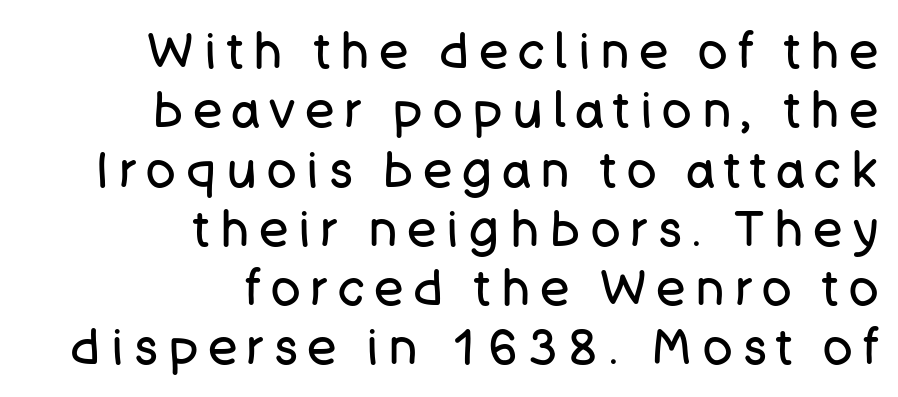
Q: Is the text bold? A: No.
Q: Is the text italic (slanted)? A: No, it is upright.
Q: Is the typeface a serif or a sans-serif typeface? A: Sans-serif.
Q: Is the text underlined? A: No.
Q: How is the paragraph aligned? A: Right-aligned.
Q: Is the spacing between letters normal or unusually wide? A: Unusually wide.
Q: Width (condensed, normal, or wide)? A: Normal.
Q: Stroke contrast? A: Low.
Q: x-height? A: Large.
Q: Monospaced? A: No.
